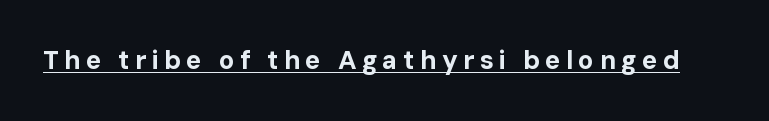
The image shows 26 px bold type, upright; set unusually wide letter spacing (+0.2 em), underlined.
